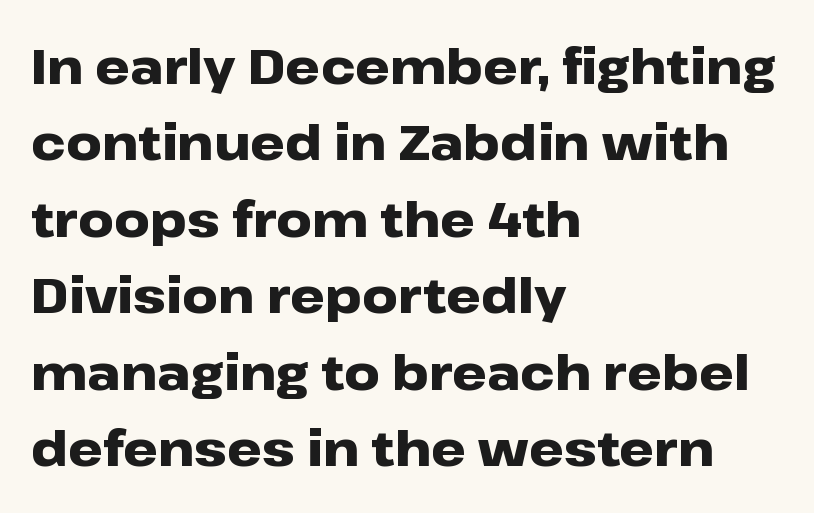
{"serif": "no", "italic": "no", "bold": "yes", "weight": "heavy", "width": "wide", "stroke_contrast": "low", "x_height": "medium", "monospaced": "no", "underline": "no", "align": "left", "line_spacing": "normal", "line_spacing_ratio": 1.56, "letter_spacing": "normal", "letter_spacing_em": 0.0, "glyph_px": 49}
